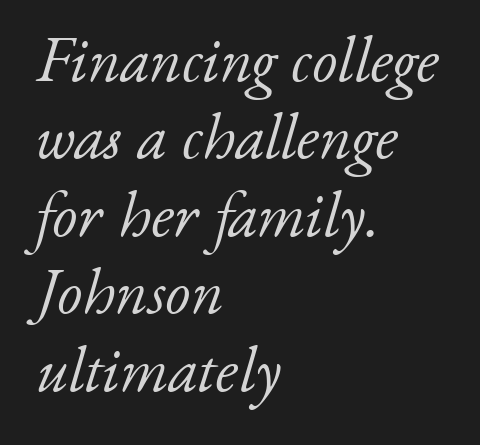
The compositor pushed each line to the left boundary. Looks like regular typesetting: each glyph gets only the width it needs. Yep, that's italic — everything's leaning. A typesetter would call this zero additional tracking. A bare baseline throughout the passage.
